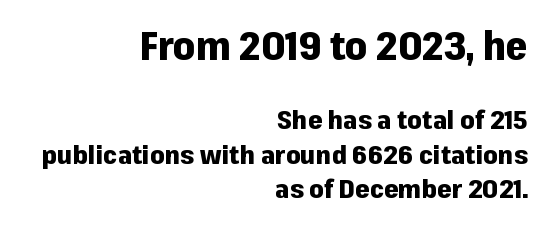
The image shows 39 px heavy sans-serif type, upright; set right-aligned, normal line spacing (1.33x), normal letter spacing, not underlined; the first (top) block is 1.5x larger; low stroke contrast and a medium x-height.
